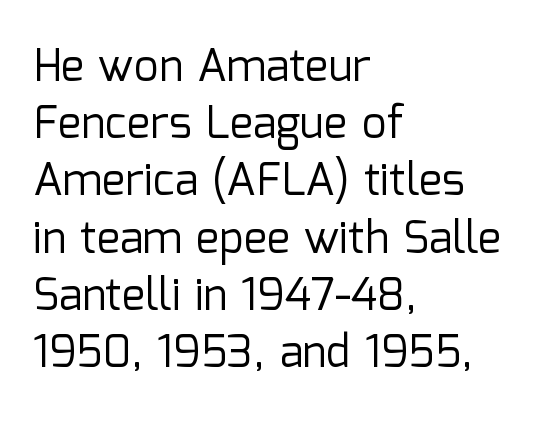
{"serif": "no", "italic": "no", "bold": "no", "weight": "regular", "width": "normal", "stroke_contrast": "low", "x_height": "medium", "monospaced": "no", "underline": "no", "align": "left", "line_spacing": "normal", "line_spacing_ratio": 1.3, "letter_spacing": "normal", "letter_spacing_em": 0.0, "glyph_px": 44}
